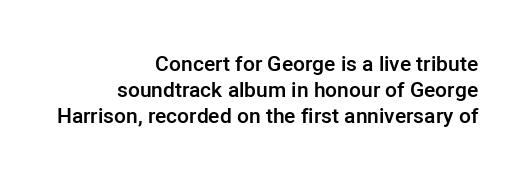
The image shows 21 px text type, upright; set right-aligned, line spacing 1.23x, normal letter spacing, not underlined.
